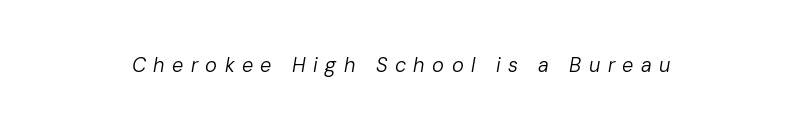
{"italic": "yes", "lean": "right", "slant_degrees": 10, "bold": "no", "underline": "no", "letter_spacing": "wide", "letter_spacing_em": 0.37, "glyph_px": 20}
